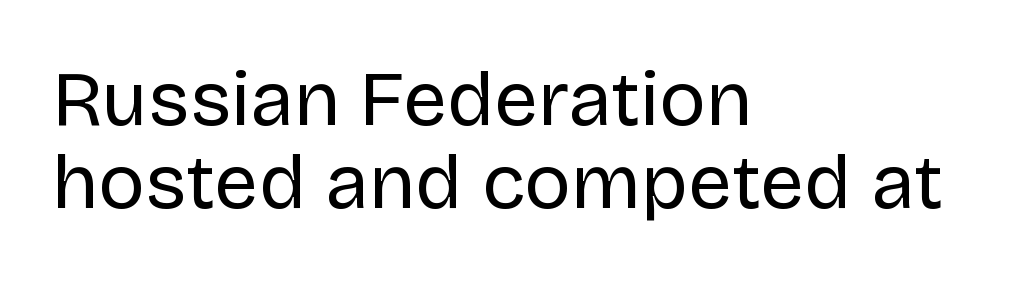
{"serif": "no", "italic": "no", "bold": "no", "weight": "regular", "width": "normal", "stroke_contrast": "low", "x_height": "large", "monospaced": "no", "underline": "no", "align": "left", "line_spacing": "tight", "line_spacing_ratio": 1.06, "letter_spacing": "normal", "letter_spacing_em": 0.0, "glyph_px": 78}
